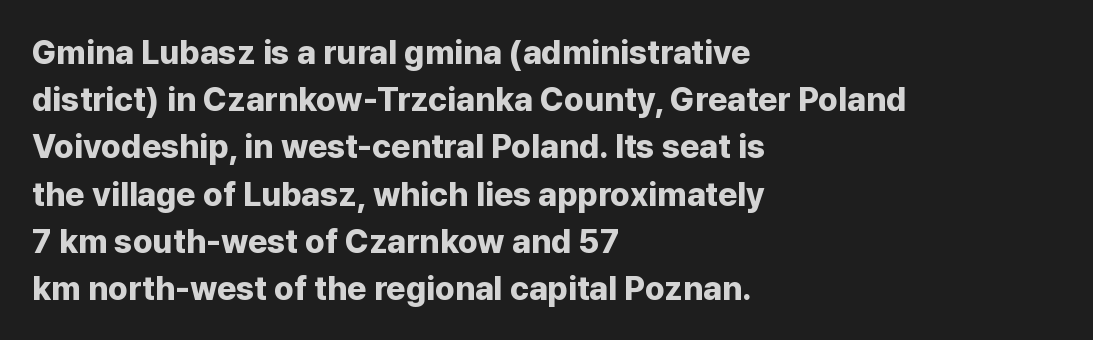
The ragged edge is on the right, which tells us the setting is flush left. Check under the words: just untouched page. Typesetter's note: full bold, strokes at maximum text heaviness. The tracking reads as untouched default to a designer's eye. Rows of type keep a routine distance in the vertical direction. Serifs: no, the terminals of the letterforms are clean.
